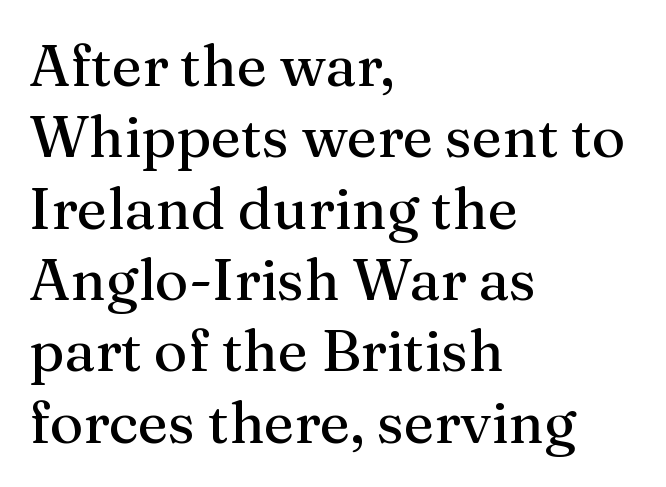
{"serif": "yes", "italic": "no", "bold": "no", "weight": "regular", "width": "normal", "stroke_contrast": "medium", "x_height": "medium", "monospaced": "no", "underline": "no", "align": "left", "line_spacing_ratio": 1.23, "letter_spacing": "normal", "letter_spacing_em": 0.0, "glyph_px": 58}
